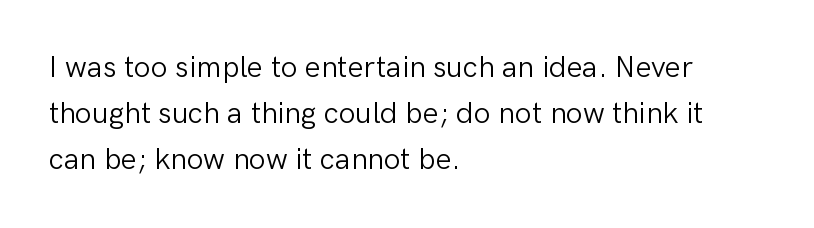
Reading down the block, your eye returns to a fixed left position each line. Examine the stroke ends and you'll find no serifs. The weight tops out at a normal text grade. Regular leading. Standard letterfit; no display-style spreading of the glyphs. Nobody drew a line under any word here.
